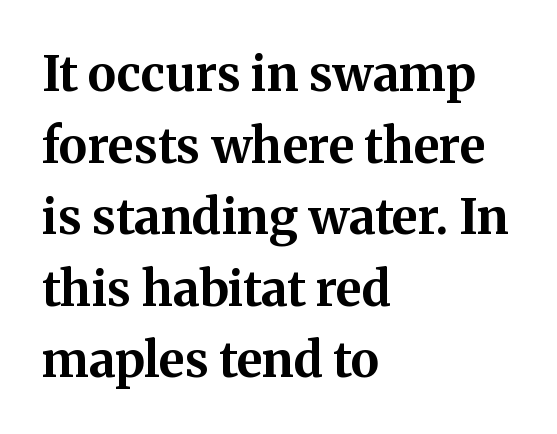
Q: Is the text bold? A: Yes.
Q: Is the text italic (slanted)? A: No, it is upright.
Q: Is the typeface a serif or a sans-serif typeface? A: Serif.
Q: Is the text underlined? A: No.
Q: How is the paragraph aligned? A: Left-aligned.
Q: Is the spacing between letters normal or unusually wide? A: Normal.
Q: Is the spacing between lines tight, normal or loose? A: Normal.
Q: Width (condensed, normal, or wide)? A: Normal.
Q: Stroke contrast? A: Medium.
Q: x-height? A: Medium.
Q: Monospaced? A: No.
